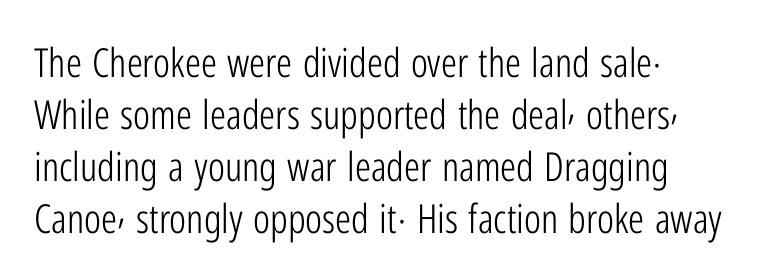
The image shows 40 px light, condensed sans-serif type, upright; set left-aligned, normal line spacing (1.3x), normal letter spacing, not underlined; low stroke contrast and a medium x-height.
